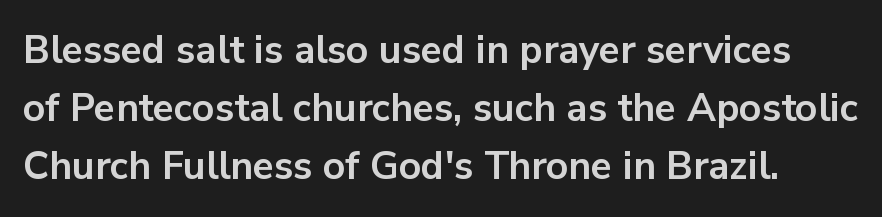
Q: Is the text bold? A: Yes.
Q: Is the text italic (slanted)? A: No, it is upright.
Q: Is the typeface a serif or a sans-serif typeface? A: Sans-serif.
Q: Is the text underlined? A: No.
Q: Is the spacing between letters normal or unusually wide? A: Normal.
Q: Is the spacing between lines tight, normal or loose? A: Normal.
Q: Width (condensed, normal, or wide)? A: Normal.
Q: Stroke contrast? A: Low.
Q: x-height? A: Medium.
Q: Monospaced? A: No.
